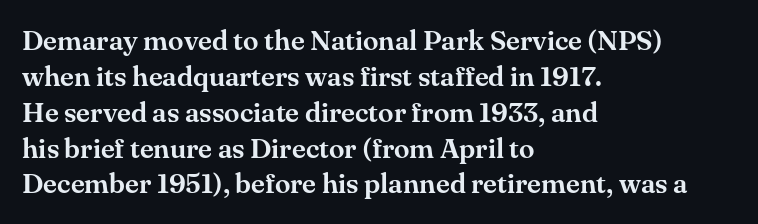
Here the glyphs are tracked normally, forming tight word shapes. The string is rendered with underlining switched off. Observe the serifs anchoring each vertical stroke in this sample. The paragraph has a hard left edge and a soft right edge.
